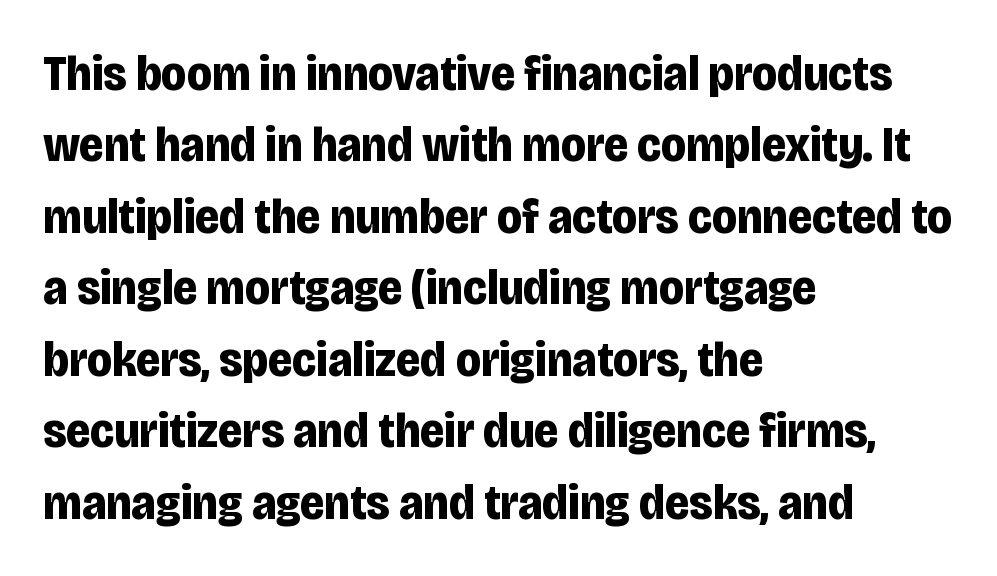
Q: Is the text bold? A: Yes.
Q: Is the text italic (slanted)? A: No, it is upright.
Q: Is the typeface a serif or a sans-serif typeface? A: Sans-serif.
Q: Is the text underlined? A: No.
Q: How is the paragraph aligned? A: Left-aligned.
Q: Is the spacing between letters normal or unusually wide? A: Normal.
Q: Is the spacing between lines tight, normal or loose? A: Normal.
Q: Width (condensed, normal, or wide)? A: Condensed.
Q: Stroke contrast? A: Low.
Q: x-height? A: Large.
Q: Monospaced? A: No.
